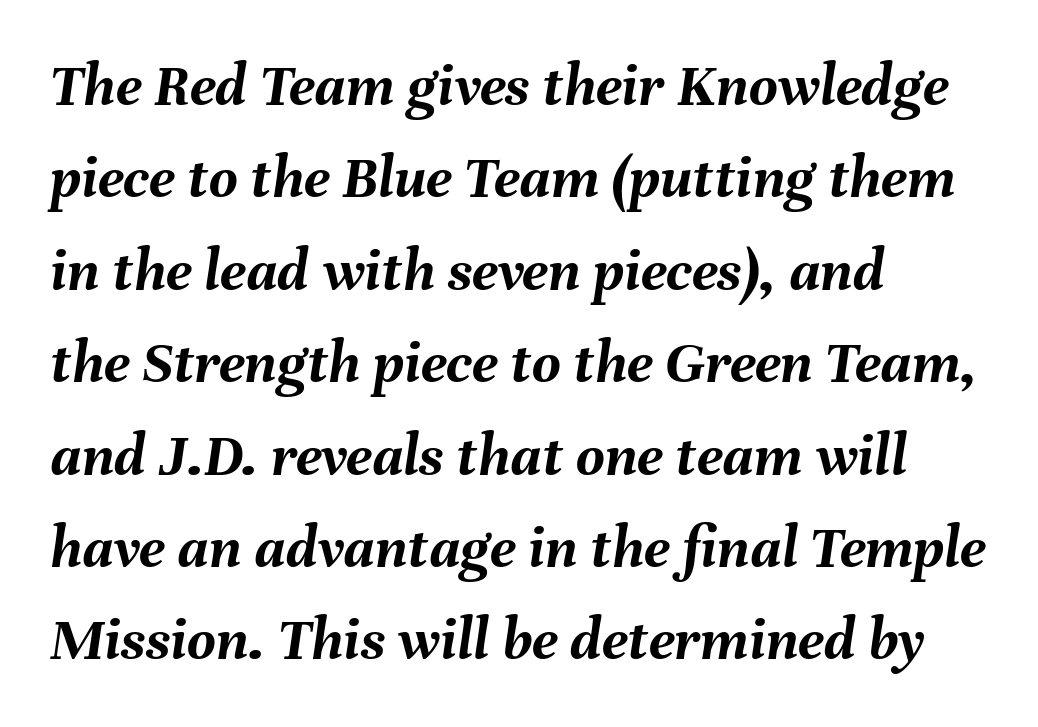
Q: Is the text bold? A: Yes.
Q: Is the text italic (slanted)? A: Yes, it leans right by about 8 degrees.
Q: Is the text underlined? A: No.
Q: How is the paragraph aligned? A: Left-aligned.
Q: Is the spacing between letters normal or unusually wide? A: Normal.
Q: Is the spacing between lines tight, normal or loose? A: Normal.
Q: Width (condensed, normal, or wide)? A: Normal.
Q: Stroke contrast? A: Medium.
Q: x-height? A: Medium.
Q: Monospaced? A: No.
